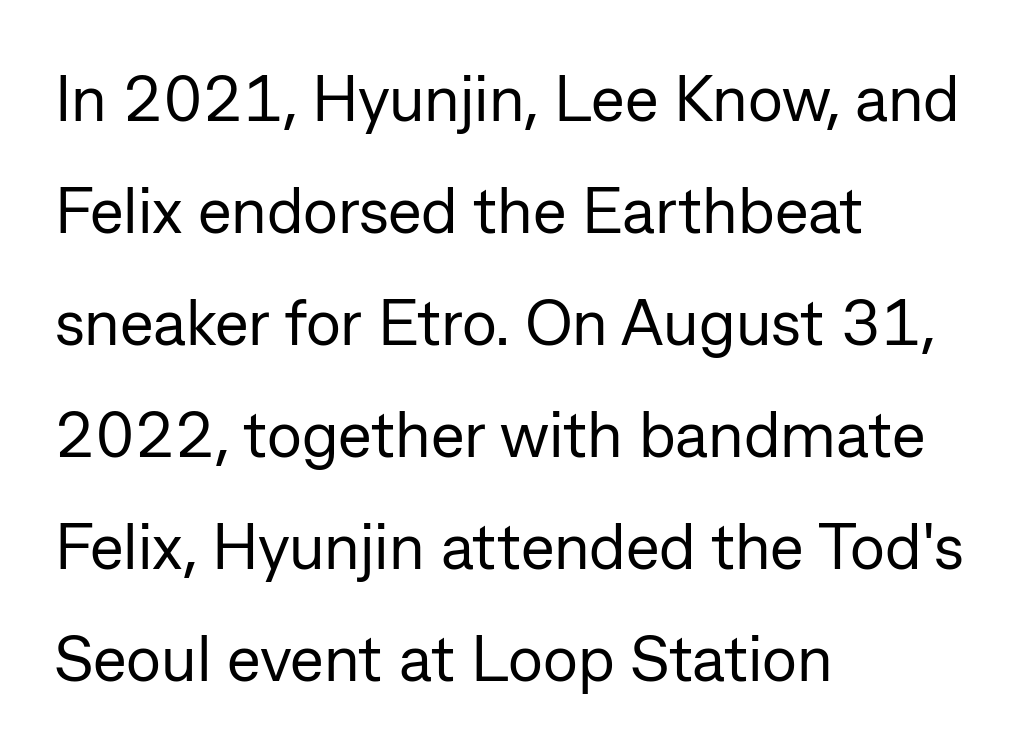
The image shows 64 px regular-weight sans-serif type, upright; set left-aligned, line spacing 1.75x, normal letter spacing, not underlined; low stroke contrast and a medium x-height.
